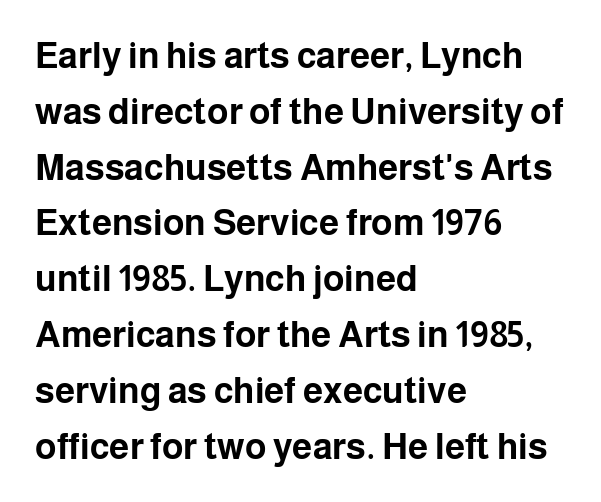
Decoration check: the copy has no underline. Ascenders rise straight up at ninety degrees. The text was rendered using a sans face with plain stroke endings. Each line starts at the same left margin while the right side varies.
